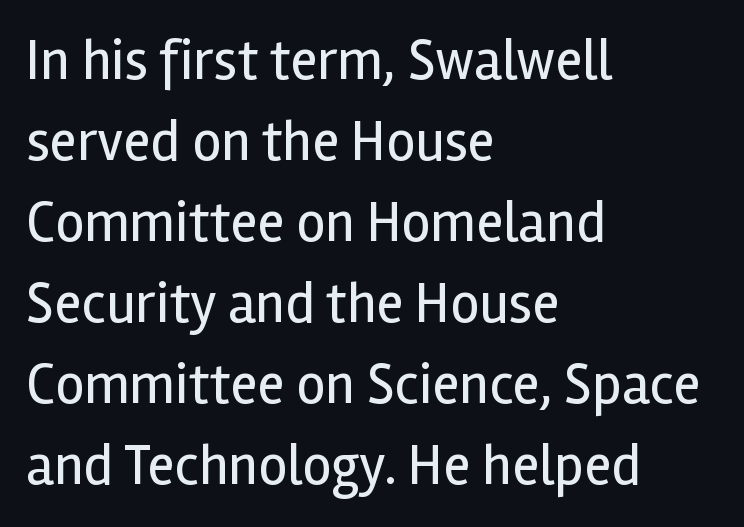
Q: Is the text bold? A: No.
Q: Is the text italic (slanted)? A: No, it is upright.
Q: Is the typeface a serif or a sans-serif typeface? A: Sans-serif.
Q: Is the text underlined? A: No.
Q: How is the paragraph aligned? A: Left-aligned.
Q: Is the spacing between letters normal or unusually wide? A: Normal.
Q: Is the spacing between lines tight, normal or loose? A: Normal.
Q: Width (condensed, normal, or wide)? A: Normal.
Q: x-height? A: Medium.
Q: Monospaced? A: No.
